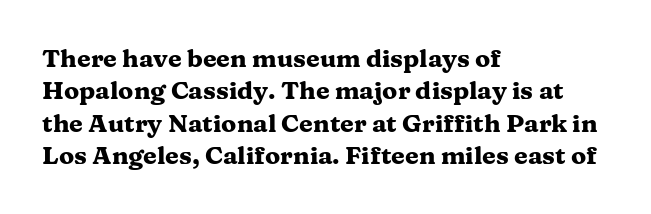
{"italic": "no", "bold": "yes", "underline": "no", "align": "left", "line_spacing": "normal", "line_spacing_ratio": 1.3, "letter_spacing": "normal", "letter_spacing_em": 0.0, "glyph_px": 25}
